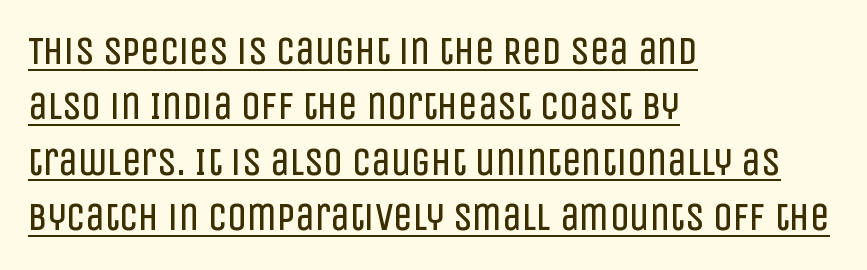
Q: Is the text bold? A: No.
Q: Is the text italic (slanted)? A: No, it is upright.
Q: Is the typeface a serif or a sans-serif typeface? A: Sans-serif.
Q: Is the text underlined? A: Yes.
Q: How is the paragraph aligned? A: Left-aligned.
Q: Is the spacing between letters normal or unusually wide? A: Normal.
Q: Is the spacing between lines tight, normal or loose? A: Normal.
Q: Width (condensed, normal, or wide)? A: Condensed.
Q: Stroke contrast? A: Low.
Q: x-height? A: Large.
Q: Monospaced? A: No.
